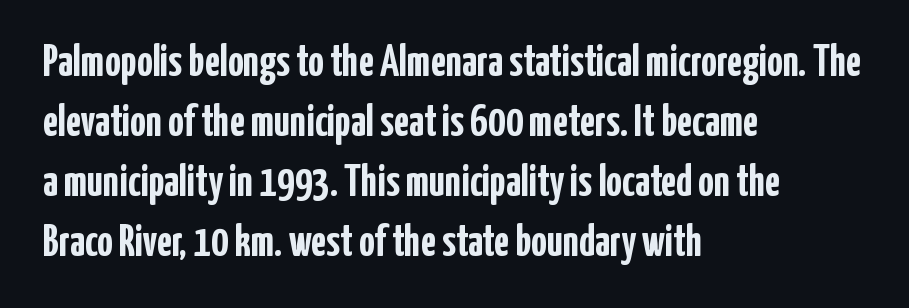
The image shows 44 px semibold, condensed sans-serif type, upright; set left-aligned, normal line spacing (1.36x), normal letter spacing, not underlined; low stroke contrast and a medium x-height.
